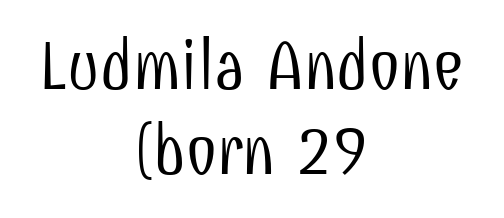
The image shows 70 px light, condensed sans-serif type, upright; set centered, line spacing 1.21x, normal letter spacing, not underlined; low stroke contrast and a medium x-height.
